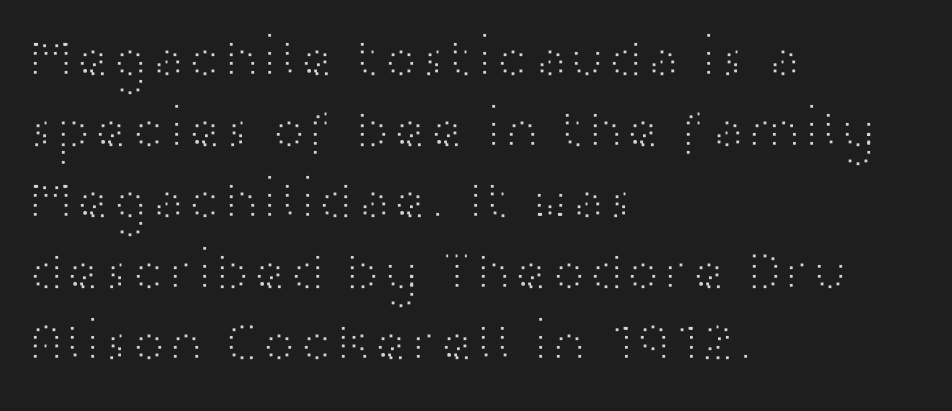
{"serif": "no", "italic": "no", "bold": "no", "weight": "light", "width": "wide", "stroke_contrast": "high", "x_height": "medium", "monospaced": "no", "underline": "no", "align": "left", "line_spacing": "normal", "line_spacing_ratio": 1.27, "letter_spacing": "normal", "letter_spacing_em": 0.0, "glyph_px": 56}
